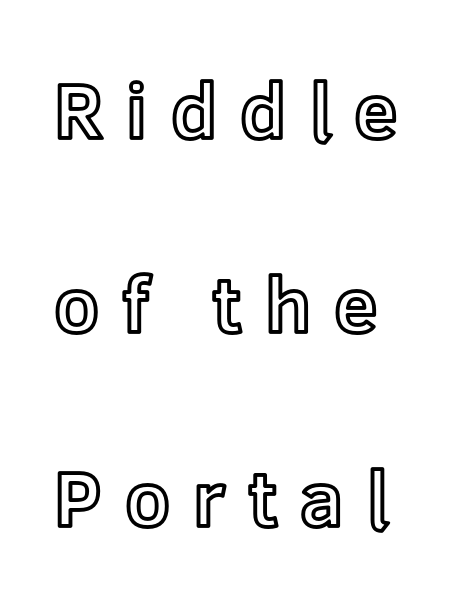
{"italic": "no", "width": "normal", "x_height": "medium", "monospaced": "no", "underline": "no", "line_spacing": "loose", "line_spacing_ratio": 2.49, "letter_spacing": "wide", "letter_spacing_em": 0.3, "glyph_px": 78}
